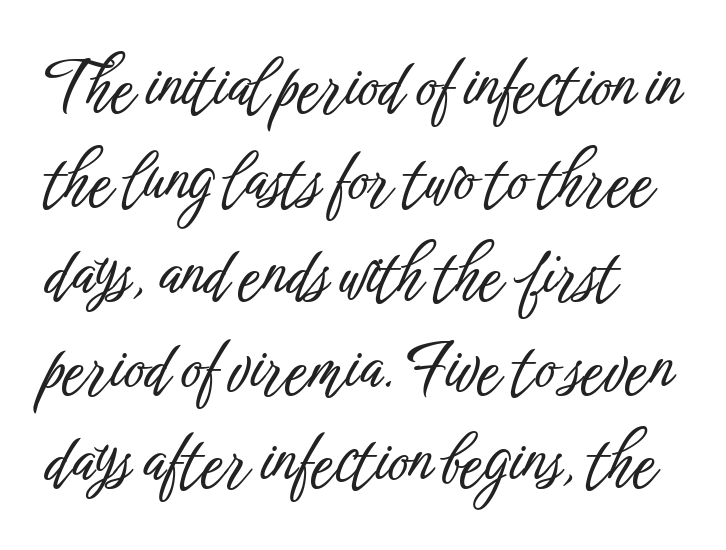
{"serif": "no", "width": "condensed", "stroke_contrast": "low", "x_height": "medium", "monospaced": "no", "underline": "no", "line_spacing": "normal", "line_spacing_ratio": 1.49, "letter_spacing": "normal", "letter_spacing_em": 0.0, "glyph_px": 63}
